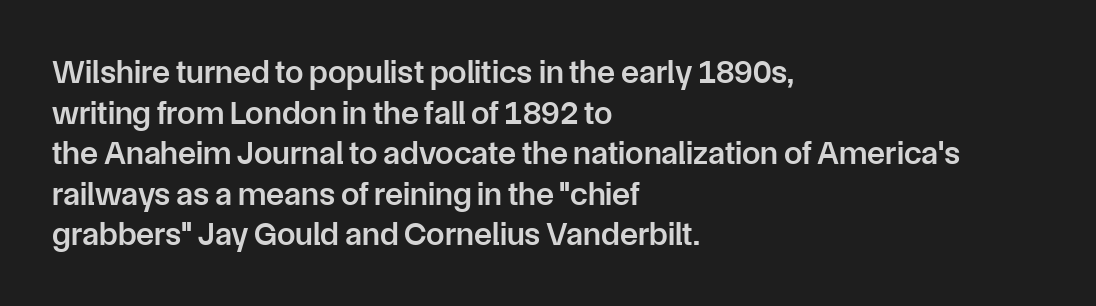
The image shows 33 px semibold sans-serif type, upright; set left-aligned, line spacing 1.23x, normal letter spacing, not underlined; low stroke contrast and a medium x-height.
